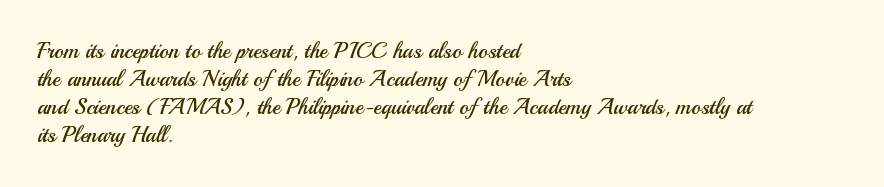
The image shows 22 px text type; set left-aligned, normal line spacing (1.28x), normal letter spacing, not underlined.
